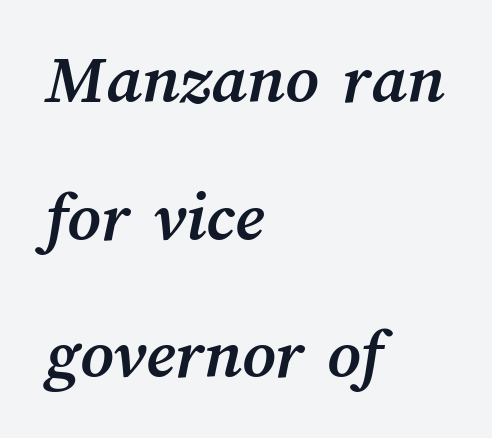
This sample has the flowing, uneven cadence of proportional lettering. Horizontal bands of white between lines are thick stripes. Glance below the letters and you will spot only blank space. Casual observation: everything's shoved over to the left. Strokes here are thick enough to call this a true bold. Look at the tracking — it's just the regular setting, nothing added.
